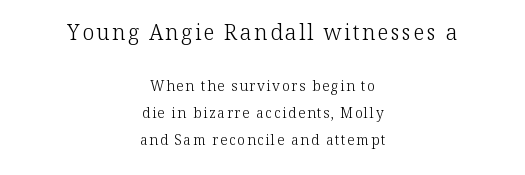
The face used here appears at its bigger size in the upper chunk. Descenders hang freely into open space. On a weight scale, this lands at 450 or below. Rows of type keep a wide berth in the vertical direction. The specimen reads as upright at a glance.
